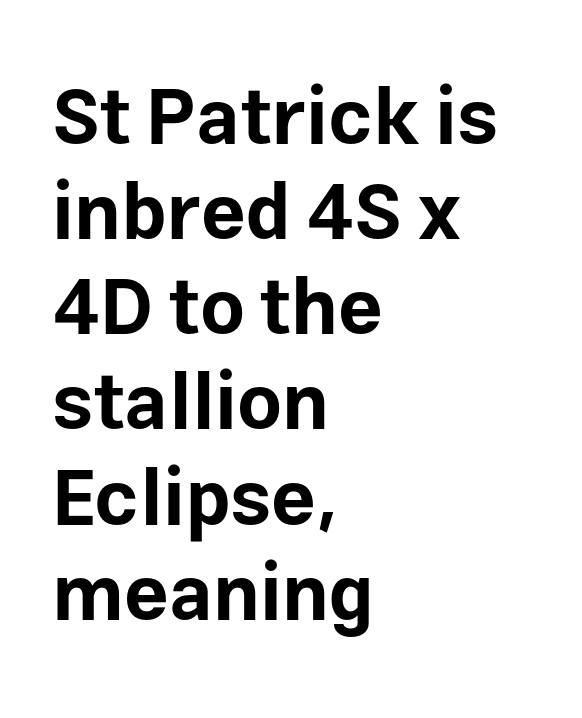
Q: Is the text bold? A: Yes.
Q: Is the text italic (slanted)? A: No, it is upright.
Q: Is the typeface a serif or a sans-serif typeface? A: Sans-serif.
Q: Is the text underlined? A: No.
Q: How is the paragraph aligned? A: Left-aligned.
Q: Is the spacing between letters normal or unusually wide? A: Normal.
Q: Width (condensed, normal, or wide)? A: Normal.
Q: Stroke contrast? A: Low.
Q: x-height? A: Medium.
Q: Monospaced? A: No.
